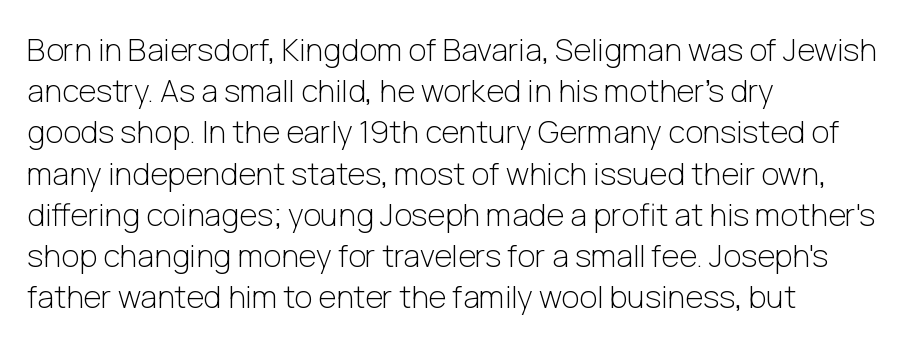
The image shows 31 px light sans-serif type, upright; set left-aligned, normal line spacing (1.33x), normal letter spacing, not underlined; low stroke contrast and a medium x-height.
